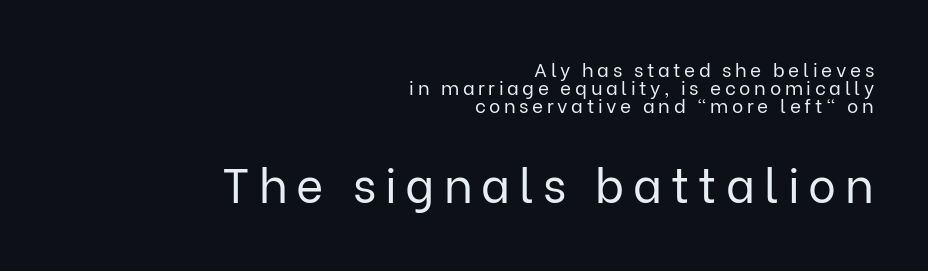
Q: Is the text bold? A: No.
Q: Is the text italic (slanted)? A: No, it is upright.
Q: Is the typeface a serif or a sans-serif typeface? A: Sans-serif.
Q: Is the text underlined? A: No.
Q: How is the paragraph aligned? A: Right-aligned.
Q: Is the spacing between lines tight, normal or loose? A: Tight.
Q: Which block of text is set in a larger size, the first (top) or the second (bottom)? A: The second (bottom) one.
Q: Width (condensed, normal, or wide)? A: Normal.
Q: Stroke contrast? A: Low.
Q: x-height? A: Medium.
Q: Monospaced? A: No.
